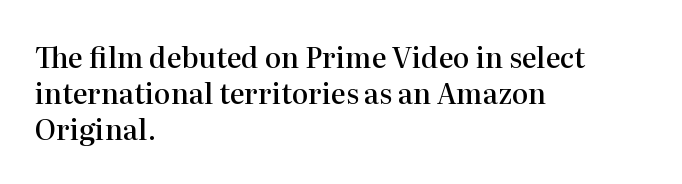
The image shows 28 px semibold serif type, upright; set left-aligned, normal line spacing (1.28x), normal letter spacing, not underlined; high stroke contrast and a medium x-height.
